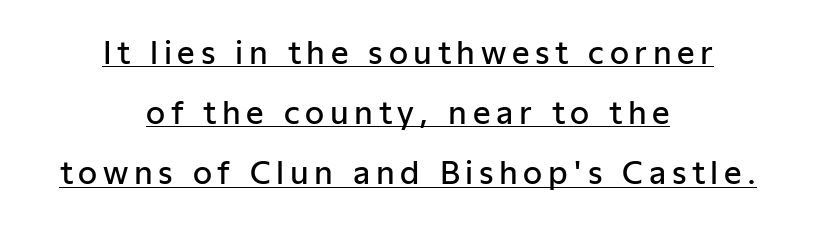
The image shows 31 px semibold sans-serif type, upright; set centered, loose line spacing (1.94x), underlined; low stroke contrast and a medium x-height.
